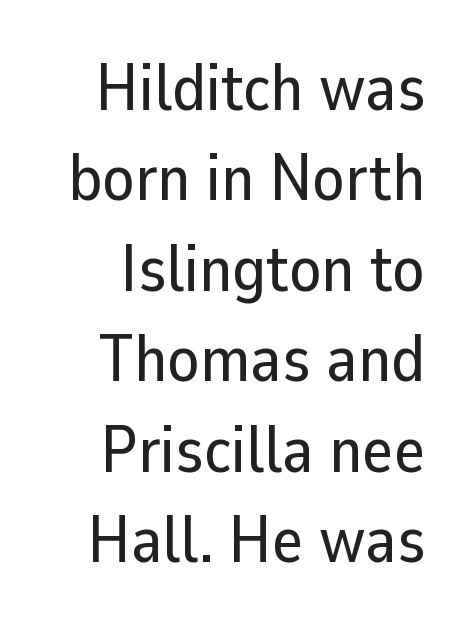
These lines are rendered in a variable-pitch font. Is this a sans? Yes — the strokes have no serifs. Every stem runs plumb, perpendicular to the baseline. No extra tracking has been applied to these lines.
